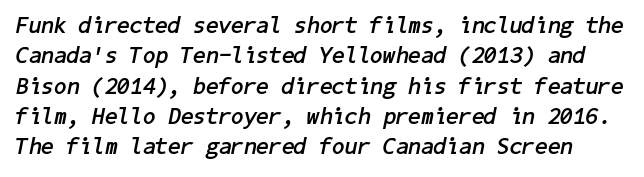
In terms of weight, the rendering is a true, heavy bold. Interline gaps are of average width in this sample. Beneath every word, the page is bare. Looking at the ascenders, they clearly lean.
